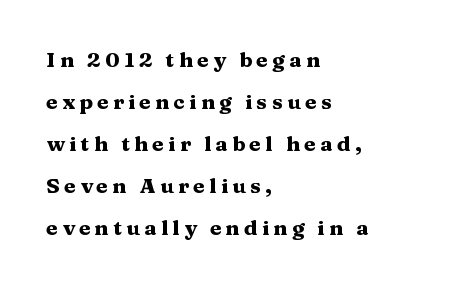
No italicization has been applied; the sample stays upright. The space beneath each line is pristine and unruled. This rendering widens character spacing well past its baseline value. Plenty of ink on the page — the face is bold. In CSS terms this would be text-align: left. Summary of vertical rhythm: relaxed, with wide interline spacing.
